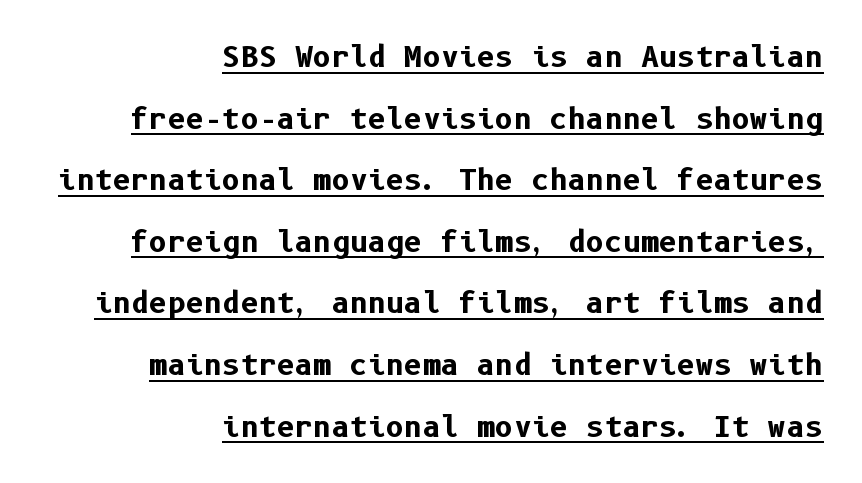
Q: Is the text bold? A: Yes.
Q: Is the text italic (slanted)? A: No, it is upright.
Q: Is the typeface a serif or a sans-serif typeface? A: Sans-serif.
Q: Is the text underlined? A: Yes.
Q: How is the paragraph aligned? A: Right-aligned.
Q: Is the spacing between letters normal or unusually wide? A: Normal.
Q: Is the spacing between lines tight, normal or loose? A: Loose.
Q: Width (condensed, normal, or wide)? A: Normal.
Q: Stroke contrast? A: Low.
Q: x-height? A: Medium.
